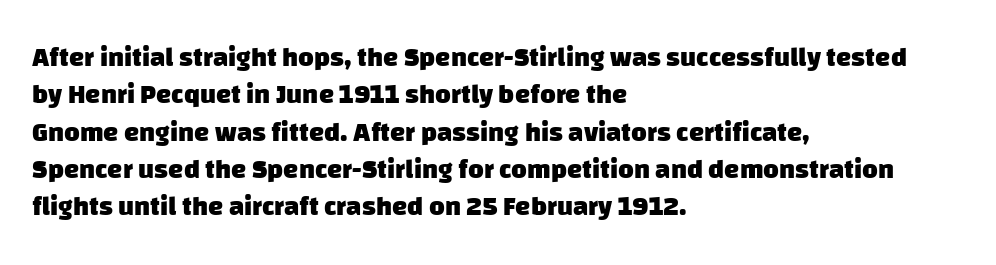
Q: Is the text bold? A: Yes.
Q: Is the text underlined? A: No.
Q: How is the paragraph aligned? A: Left-aligned.
Q: Is the spacing between letters normal or unusually wide? A: Normal.
Q: Is the spacing between lines tight, normal or loose? A: Normal.
